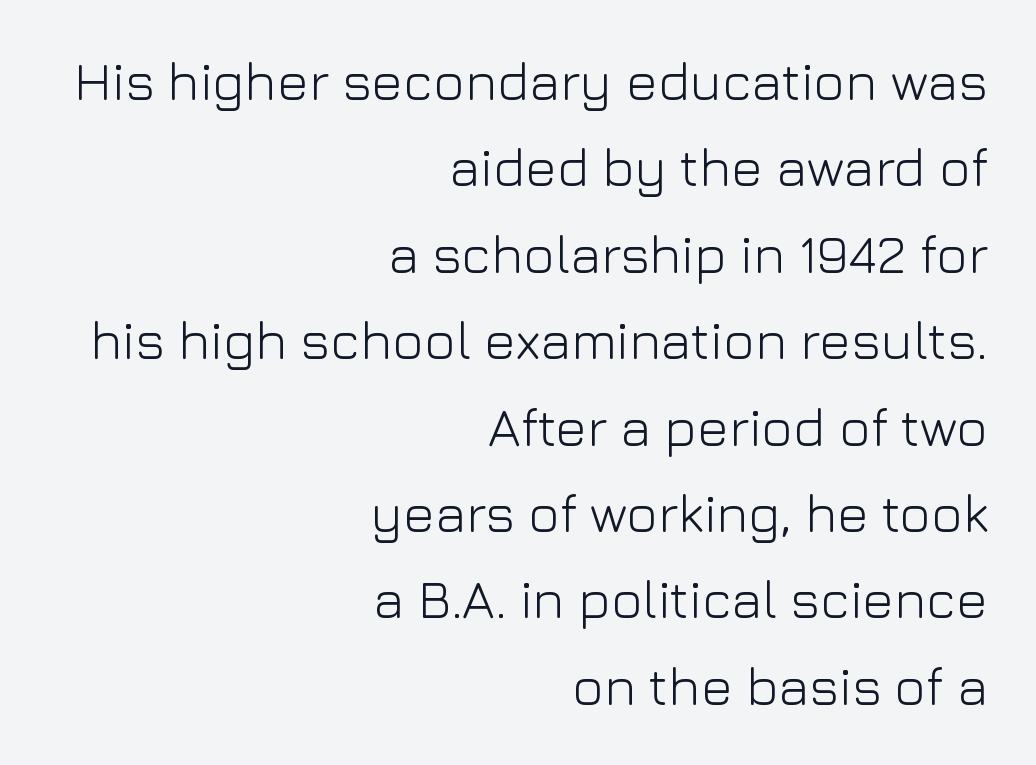
Think of a printed novel: that variable character pitch is what you see here. Compared with a flush-left layout, this one pins lines to the opposite, right side. One glance says typical: line gaps are just what's usual. Every character sits straight up, as roman type does.
